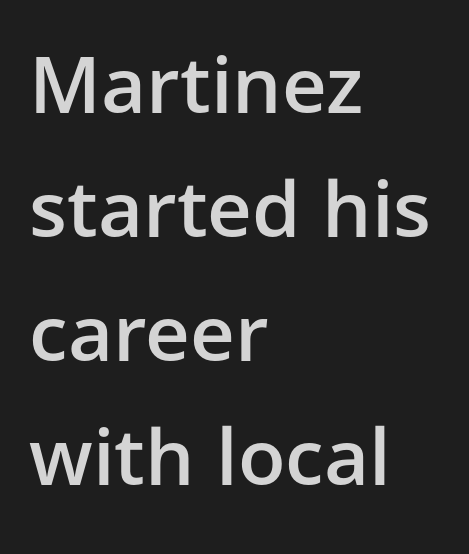
Q: Is the text bold? A: Semi-bold.
Q: Is the text italic (slanted)? A: No, it is upright.
Q: Is the typeface a serif or a sans-serif typeface? A: Sans-serif.
Q: Is the text underlined? A: No.
Q: How is the paragraph aligned? A: Left-aligned.
Q: Is the spacing between letters normal or unusually wide? A: Normal.
Q: Is the spacing between lines tight, normal or loose? A: Normal.
Q: Width (condensed, normal, or wide)? A: Normal.
Q: Stroke contrast? A: Low.
Q: x-height? A: Medium.
Q: Monospaced? A: No.
